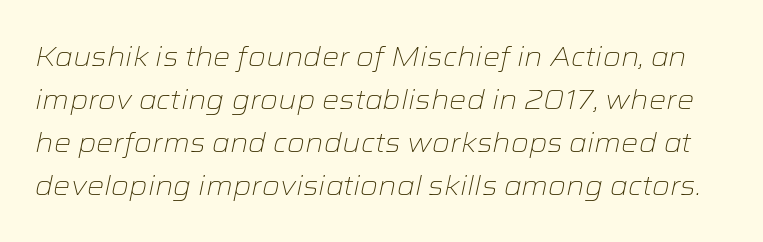
Q: Is the text bold? A: No.
Q: Is the text italic (slanted)? A: Yes, it leans right by about 12 degrees.
Q: Is the text underlined? A: No.
Q: Is the spacing between letters normal or unusually wide? A: Normal.
Q: Is the spacing between lines tight, normal or loose? A: Normal.
